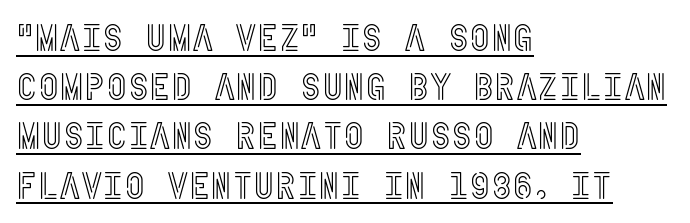
Underline: present. Between one letter and the next there's only the usual sliver of space. Rendered with straight, roman letterforms. The passage is arranged the way most books set body copy — flush left. A typesetter would call this leading conventional body-copy spacing.
